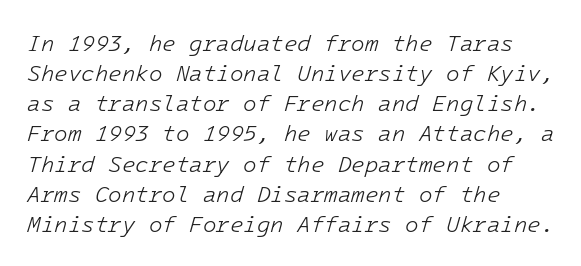
{"italic": "yes", "lean": "right", "slant_degrees": 16, "bold": "no", "underline": "no", "align": "left", "line_spacing": "normal", "line_spacing_ratio": 1.37, "letter_spacing": "normal", "letter_spacing_em": 0.0, "glyph_px": 22}
